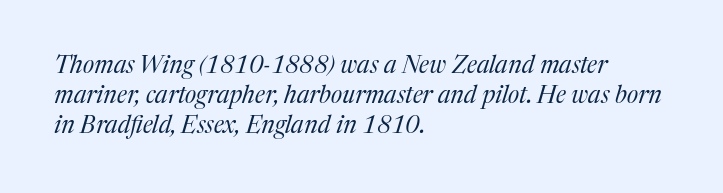
Q: Is the text bold? A: No.
Q: Is the text italic (slanted)? A: Yes, it leans right by about 17 degrees.
Q: Is the text underlined? A: No.
Q: How is the paragraph aligned? A: Left-aligned.
Q: Is the spacing between letters normal or unusually wide? A: Normal.
Q: Is the spacing between lines tight, normal or loose? A: Normal.
